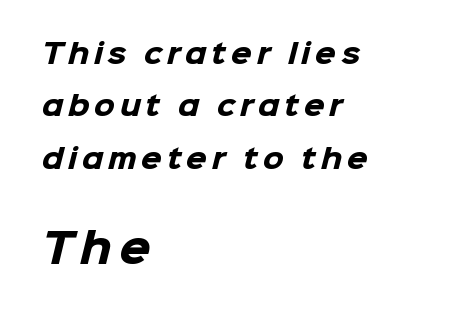
The image shows 40 px heavy sans-serif type; set left-aligned, loose line spacing (1.94x), not underlined; the second (bottom) block is 1.48x larger; low stroke contrast and a medium x-height.
